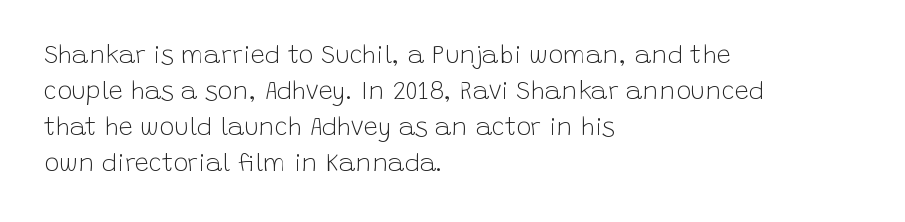
The image shows 25 px text type, upright; set left-aligned, normal line spacing (1.44x), normal letter spacing, not underlined.
